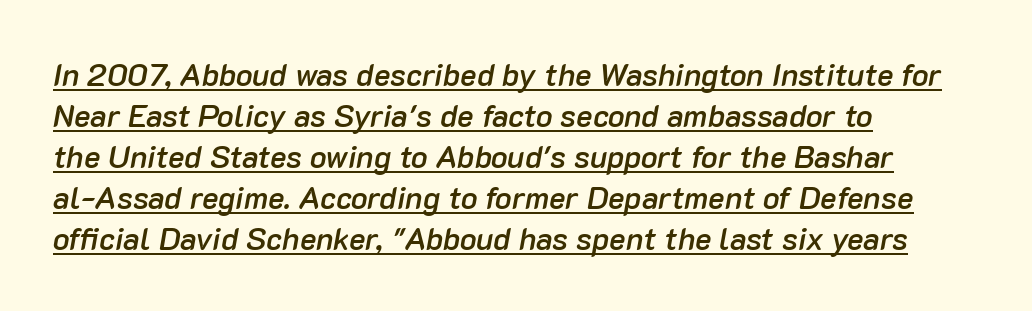
Q: Is the text bold? A: Semi-bold.
Q: Is the text italic (slanted)? A: Yes, it leans right by about 10 degrees.
Q: Is the text underlined? A: Yes.
Q: How is the paragraph aligned? A: Left-aligned.
Q: Is the spacing between letters normal or unusually wide? A: Normal.
Q: Is the spacing between lines tight, normal or loose? A: Normal.
Q: Width (condensed, normal, or wide)? A: Normal.
Q: Stroke contrast? A: Low.
Q: x-height? A: Medium.
Q: Monospaced? A: No.
